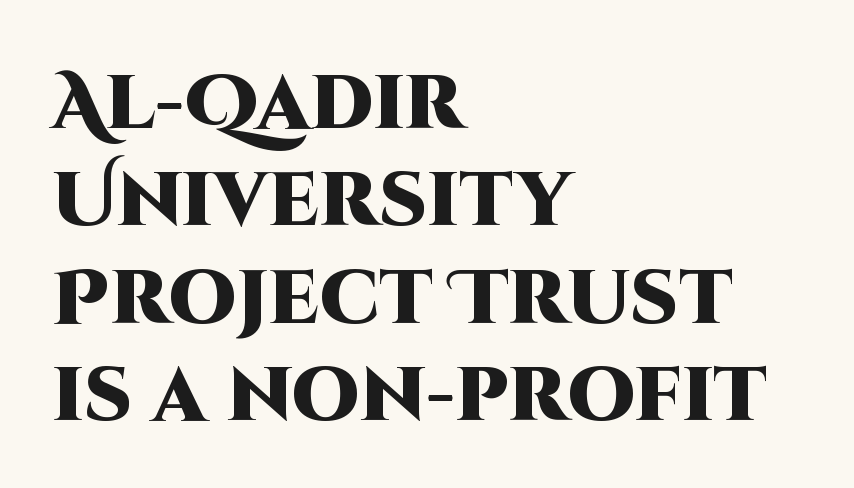
Strokes here are thick enough to call this a true bold. Think of a printed novel: that variable character pitch is what you see here. These lines were composed using upright roman letters. The font family rendered here belongs to the sans-serif group.
